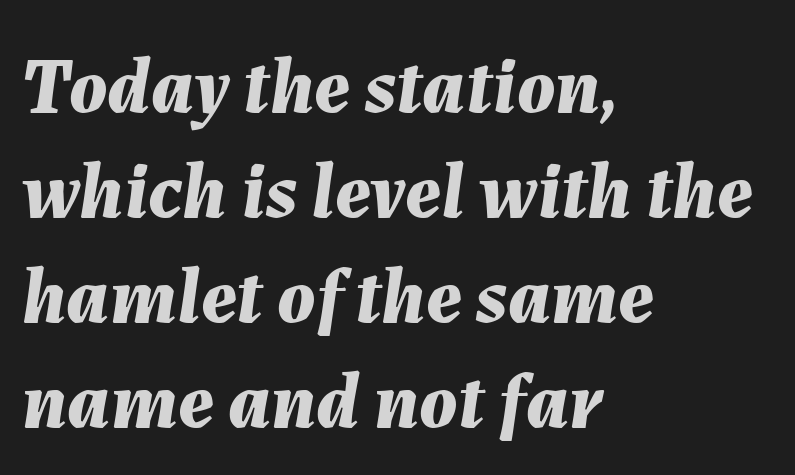
Q: Is the text bold? A: Yes.
Q: Is the text italic (slanted)? A: Yes, it leans right by about 7 degrees.
Q: Is the text underlined? A: No.
Q: How is the paragraph aligned? A: Left-aligned.
Q: Is the spacing between letters normal or unusually wide? A: Normal.
Q: Is the spacing between lines tight, normal or loose? A: Normal.
Q: Width (condensed, normal, or wide)? A: Normal.
Q: Stroke contrast? A: Medium.
Q: x-height? A: Medium.
Q: Monospaced? A: No.
